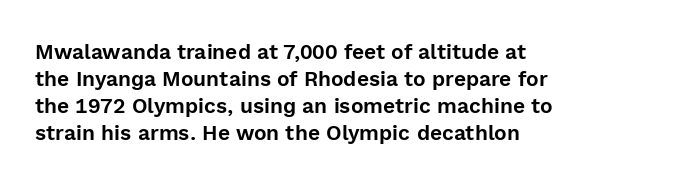
The image shows 21 px text type, upright; set left-aligned, normal line spacing (1.28x), normal letter spacing, not underlined.
